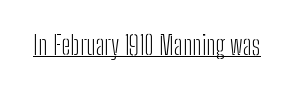
{"italic": "no", "bold": "no", "underline": "yes", "letter_spacing": "normal", "letter_spacing_em": 0.0, "glyph_px": 27}
